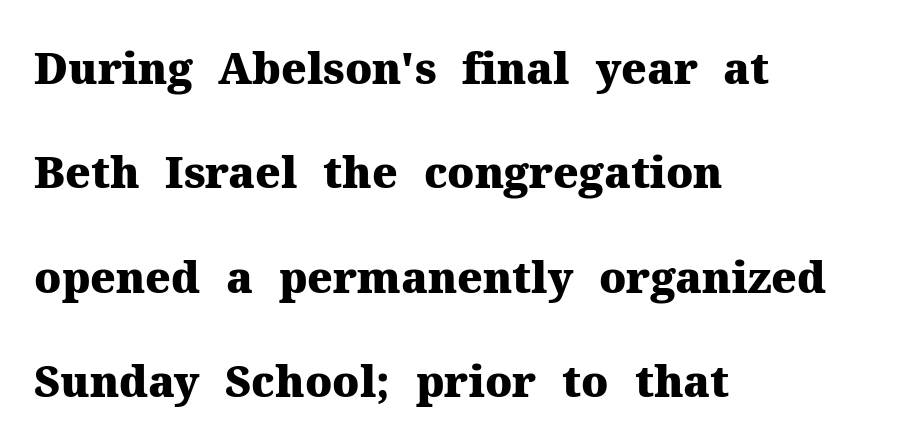
{"serif": "yes", "italic": "no", "bold": "yes", "weight": "heavy", "width": "normal", "stroke_contrast": "medium", "x_height": "medium", "monospaced": "no", "underline": "no", "align": "left", "line_spacing": "loose", "line_spacing_ratio": 2.43, "letter_spacing": "normal", "letter_spacing_em": 0.0, "glyph_px": 43}
